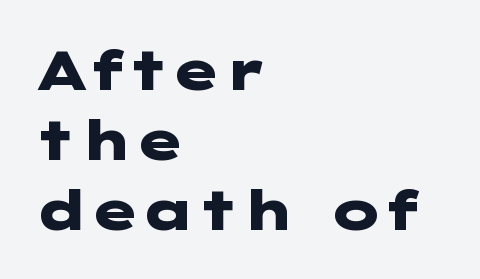
Every row of glyphs begins at an identical x-position on the left. A typesetter would mark this as roman, not italic. I'd call this a sans setting — the letters go barefoot. Interline gaps are of average width in this sample.
